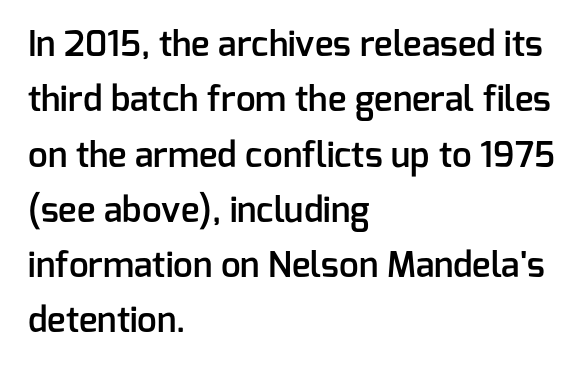
Q: Is the text bold? A: Semi-bold.
Q: Is the text italic (slanted)? A: No, it is upright.
Q: Is the typeface a serif or a sans-serif typeface? A: Sans-serif.
Q: Is the text underlined? A: No.
Q: How is the paragraph aligned? A: Left-aligned.
Q: Is the spacing between letters normal or unusually wide? A: Normal.
Q: Is the spacing between lines tight, normal or loose? A: Normal.
Q: Width (condensed, normal, or wide)? A: Normal.
Q: Stroke contrast? A: Low.
Q: x-height? A: Medium.
Q: Monospaced? A: No.
